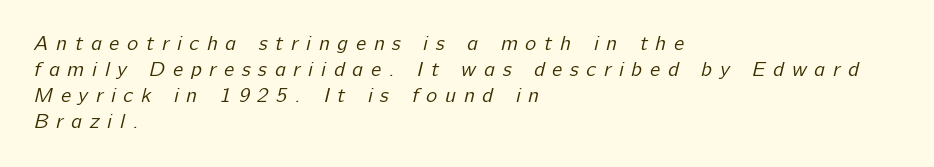
A light-to-regular cut is what we see here. Loose tracking; the words dissolve into strings of separated letters. Words float on clear page, feet unadorned. The ragged edge is on the right, which tells us the setting is flush left.
